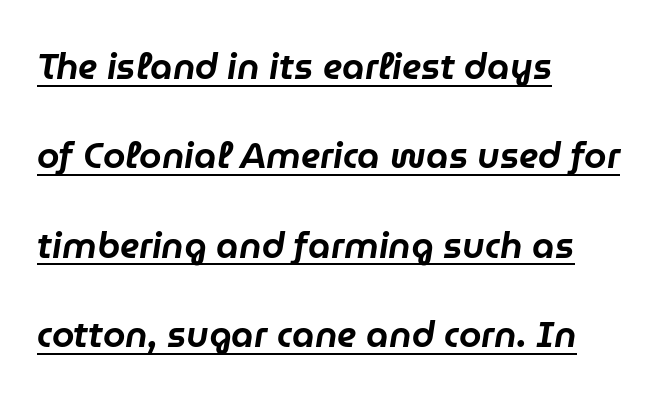
The image shows 36 px text type, italic (leaning right); set left-aligned, loose line spacing (2.48x), normal letter spacing, underlined; low stroke contrast and a medium x-height.
